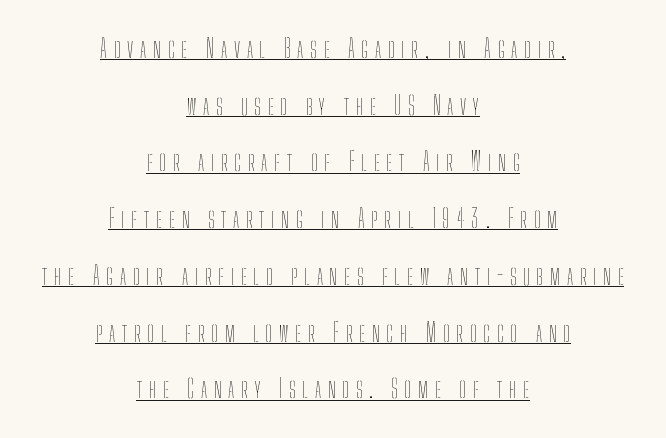
Q: Is the text bold? A: No.
Q: Is the text italic (slanted)? A: No, it is upright.
Q: Is the text underlined? A: Yes.
Q: How is the paragraph aligned? A: Centered.
Q: Is the spacing between letters normal or unusually wide? A: Unusually wide.
Q: Is the spacing between lines tight, normal or loose? A: Loose.
